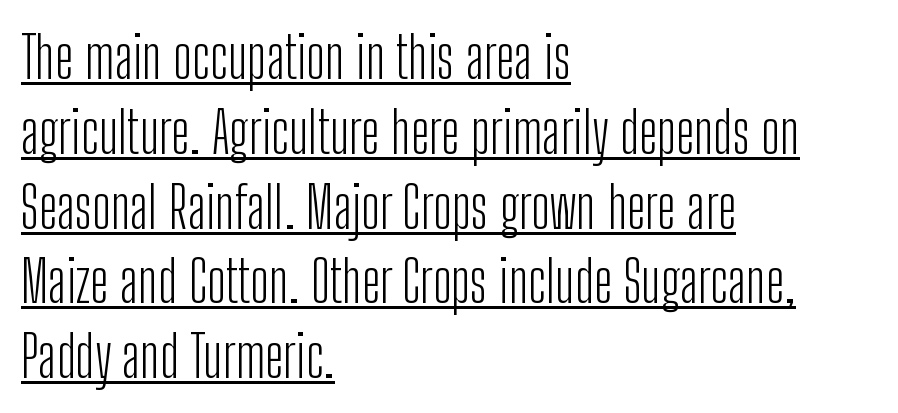
Each line starts at the same left margin while the right side varies. Letter spacing: default. Vertically, the passage feels balanced, rows spaced as you'd expect. Ink coverage per letter is moderate at most. This is roman type, the default non-slanted kind.
